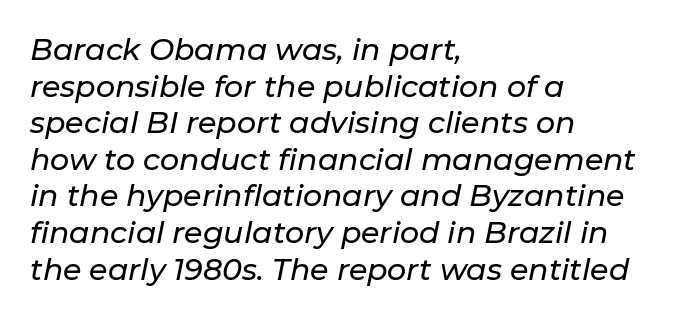
Line starts are locked; line ends wander. Does the lettering tilt? It does — this is italic. Do the characters align in a grid? No, the font is proportional. Between one letter and the next there's only the usual sliver of space.
